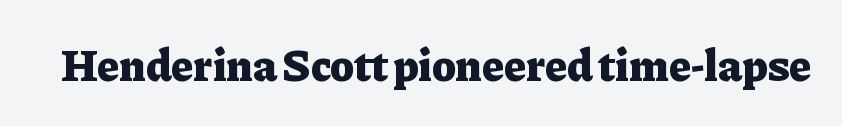
The image shows 45 px heavy serif type, upright; set normal letter spacing, not underlined; low stroke contrast and a medium x-height.
